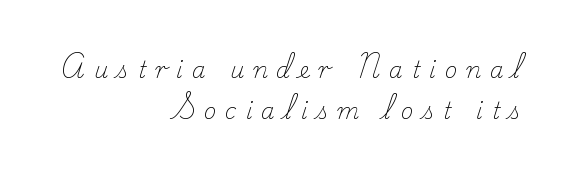
Q: Is the text bold? A: No.
Q: Is the text italic (slanted)? A: Yes.
Q: Is the text underlined? A: No.
Q: How is the paragraph aligned? A: Right-aligned.
Q: Is the spacing between letters normal or unusually wide? A: Unusually wide.
